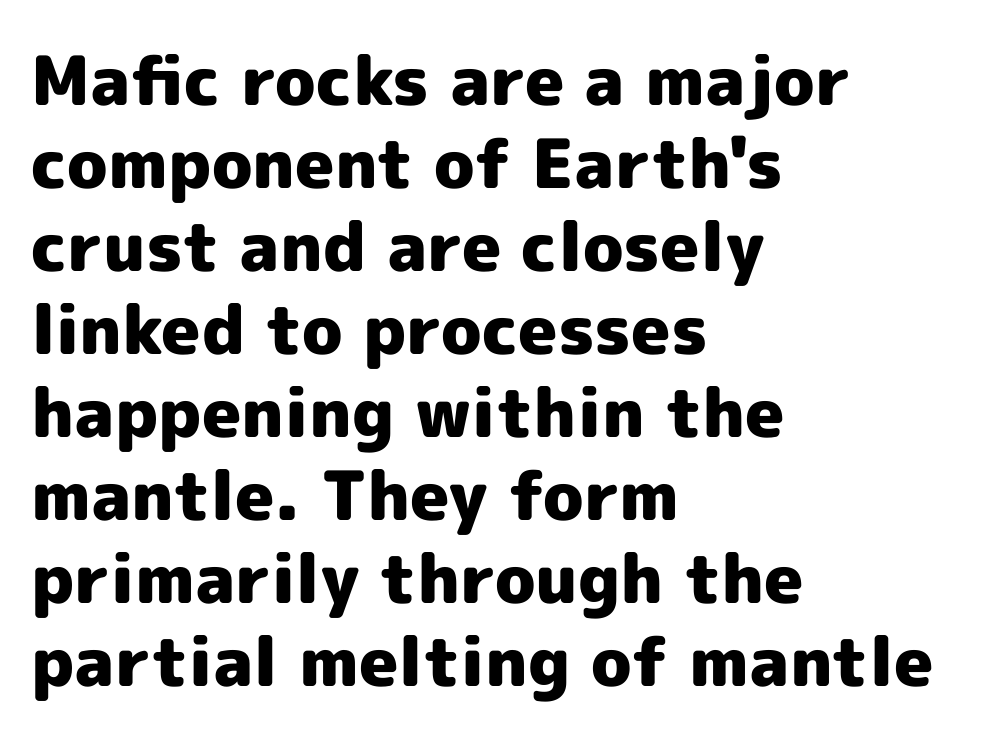
The image shows 68 px heavy sans-serif type, upright; set left-aligned, line spacing 1.22x, normal letter spacing, not underlined; a medium x-height.
